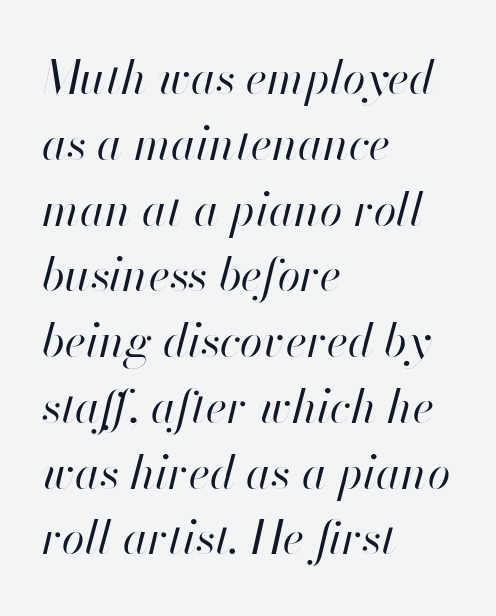
{"italic": "yes", "lean": "right", "slant_degrees": 13, "bold": "no", "weight": "regular", "width": "normal", "stroke_contrast": "high", "x_height": "small", "monospaced": "no", "underline": "no", "align": "left", "line_spacing": "normal", "line_spacing_ratio": 1.43, "letter_spacing": "normal", "letter_spacing_em": 0.0, "glyph_px": 46}
